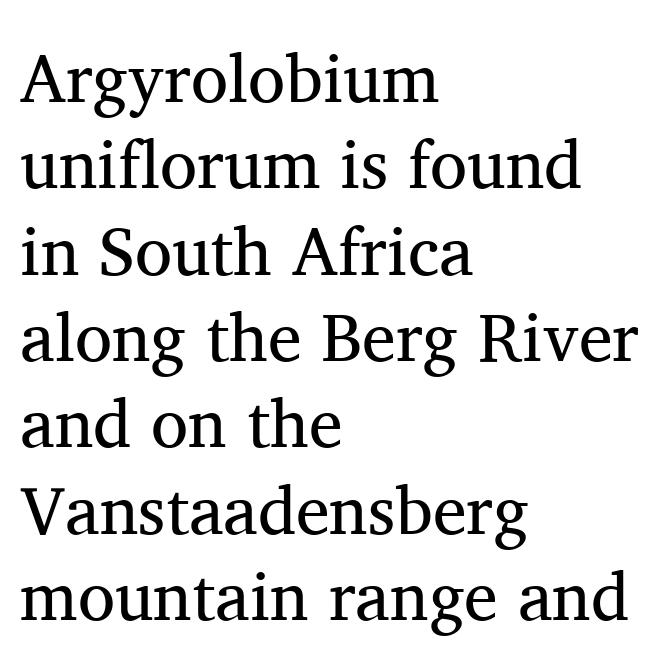
The image shows 68 px regular-weight serif type, upright; set left-aligned, normal line spacing (1.27x), normal letter spacing, not underlined; medium stroke contrast and a medium x-height.
